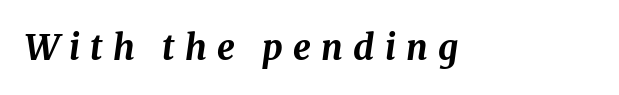
{"italic": "yes", "lean": "right", "slant_degrees": 8, "bold": "yes", "weight": "bold", "width": "normal", "stroke_contrast": "medium", "x_height": "medium", "monospaced": "no", "underline": "no", "letter_spacing": "wide", "letter_spacing_em": 0.29, "glyph_px": 35}
